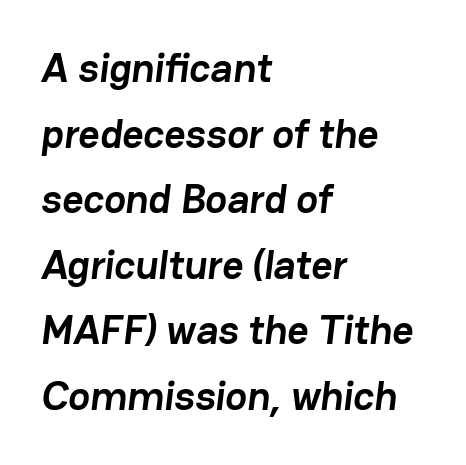
Q: Is the text bold? A: Yes.
Q: Is the typeface a serif or a sans-serif typeface? A: Sans-serif.
Q: Is the text underlined? A: No.
Q: How is the paragraph aligned? A: Left-aligned.
Q: Is the spacing between letters normal or unusually wide? A: Normal.
Q: Is the spacing between lines tight, normal or loose? A: Normal.
Q: Width (condensed, normal, or wide)? A: Normal.
Q: Stroke contrast? A: Low.
Q: x-height? A: Medium.
Q: Monospaced? A: No.
